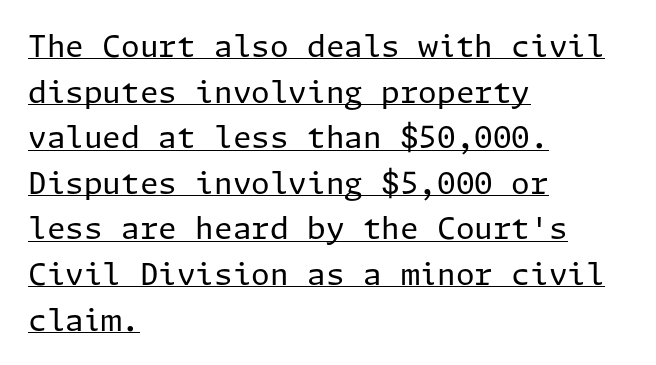
{"serif": "no", "italic": "no", "bold": "no", "weight": "regular", "width": "normal", "stroke_contrast": "low", "x_height": "medium", "underline": "yes", "align": "left", "line_spacing": "normal", "line_spacing_ratio": 1.52, "letter_spacing": "normal", "letter_spacing_em": 0.0, "glyph_px": 30}
